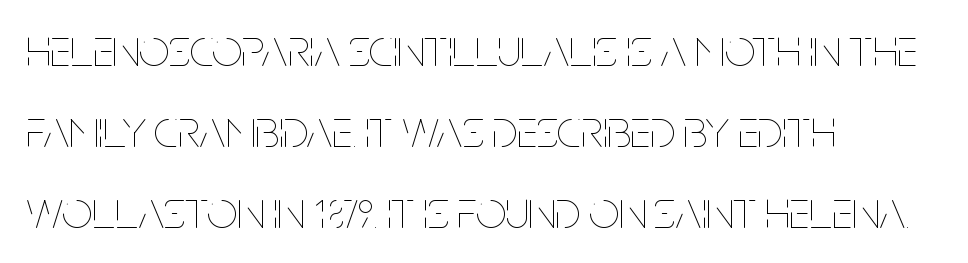
Q: Is the text bold? A: No.
Q: Is the text italic (slanted)? A: No, it is upright.
Q: Is the text underlined? A: No.
Q: How is the paragraph aligned? A: Left-aligned.
Q: Is the spacing between letters normal or unusually wide? A: Normal.
Q: Is the spacing between lines tight, normal or loose? A: Normal.
Q: Width (condensed, normal, or wide)? A: Condensed.
Q: Stroke contrast? A: Low.
Q: x-height? A: Large.
Q: Monospaced? A: No.
